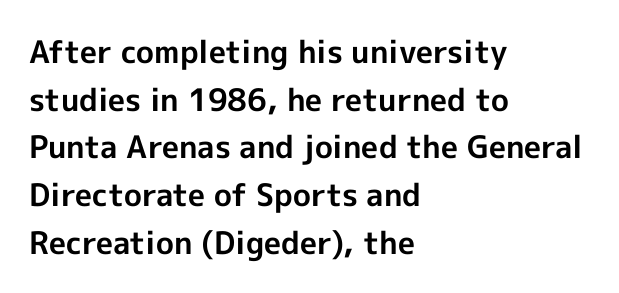
Short note: letters normally spaced. The face used here has the dense, thick strokes of a bold. Vertical strokes here are truly vertical. How would I describe the line gaps? Plain and ordinary.
